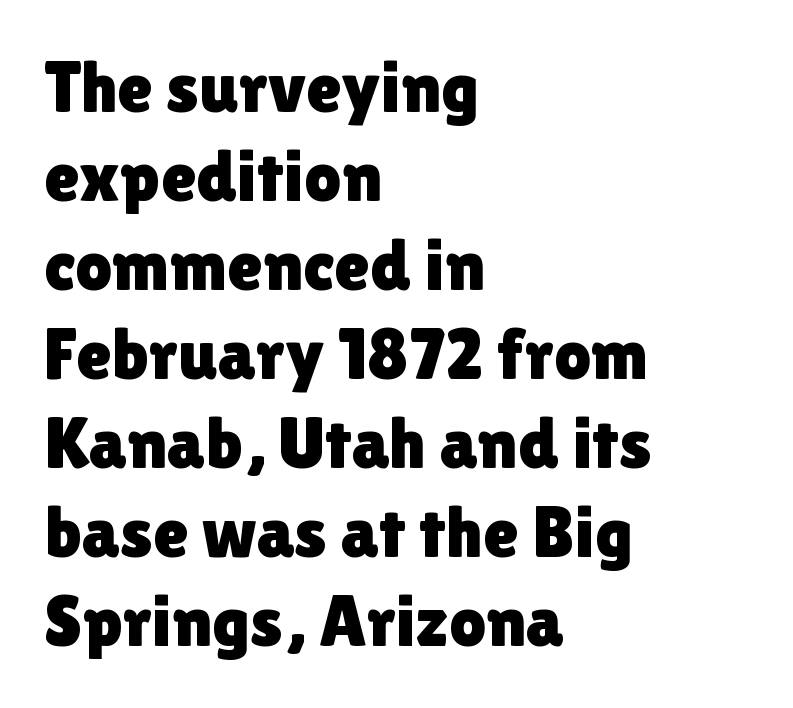
Unlike italic type, these characters show no tilt at all. Examine the stroke ends and you'll find no serifs. Anything drawn beneath the words? Only blank space. Characters follow at the spacing the type designer built in. The rendering uses natural spacing where letterforms have individual widths.
